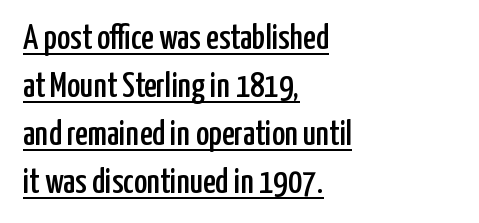
{"serif": "no", "italic": "no", "width": "condensed", "stroke_contrast": "low", "x_height": "medium", "monospaced": "no", "underline": "yes", "align": "left", "line_spacing": "normal", "line_spacing_ratio": 1.37, "letter_spacing": "normal", "letter_spacing_em": 0.0, "glyph_px": 35}
